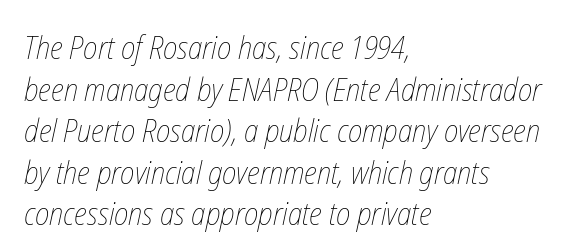
{"bold": "no", "weight": "thin", "width": "condensed", "stroke_contrast": "low", "x_height": "medium", "monospaced": "no", "underline": "no", "align": "left", "line_spacing": "normal", "line_spacing_ratio": 1.3, "letter_spacing": "normal", "letter_spacing_em": 0.0, "glyph_px": 32}
